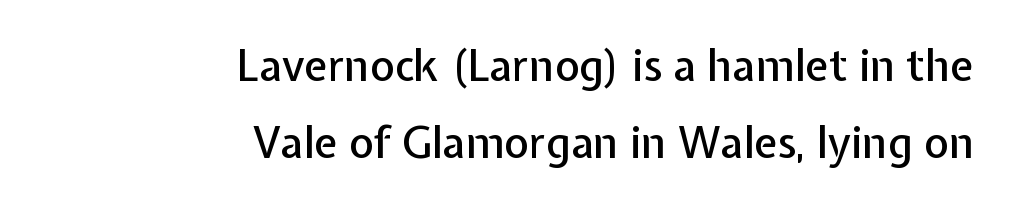
The image shows 43 px sans-serif type, upright; set right-aligned, line spacing 1.8x, normal letter spacing, not underlined; low stroke contrast and a medium x-height.
